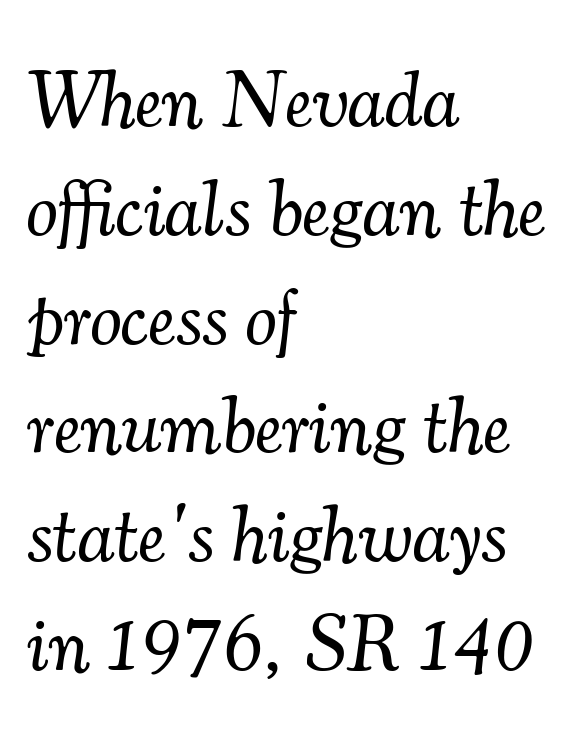
Q: Is the text bold? A: No.
Q: Is the text italic (slanted)? A: Yes, it leans right by about 7 degrees.
Q: Is the typeface a serif or a sans-serif typeface? A: Serif.
Q: Is the text underlined? A: No.
Q: How is the paragraph aligned? A: Left-aligned.
Q: Is the spacing between letters normal or unusually wide? A: Normal.
Q: Is the spacing between lines tight, normal or loose? A: Normal.
Q: Width (condensed, normal, or wide)? A: Normal.
Q: Stroke contrast? A: Medium.
Q: x-height? A: Small.
Q: Monospaced? A: No.
